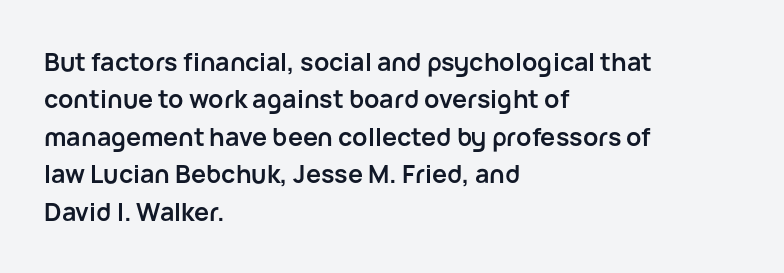
The image shows 25 px bold type, upright; set left-aligned, normal line spacing (1.5x), normal letter spacing, not underlined.
